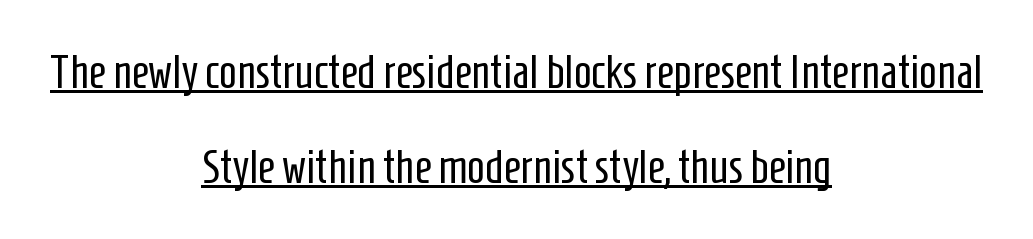
Q: Is the text bold? A: No.
Q: Is the text italic (slanted)? A: No, it is upright.
Q: Is the typeface a serif or a sans-serif typeface? A: Sans-serif.
Q: Is the text underlined? A: Yes.
Q: How is the paragraph aligned? A: Centered.
Q: Is the spacing between letters normal or unusually wide? A: Normal.
Q: Is the spacing between lines tight, normal or loose? A: Loose.
Q: Width (condensed, normal, or wide)? A: Condensed.
Q: Stroke contrast? A: Low.
Q: x-height? A: Medium.
Q: Monospaced? A: No.
